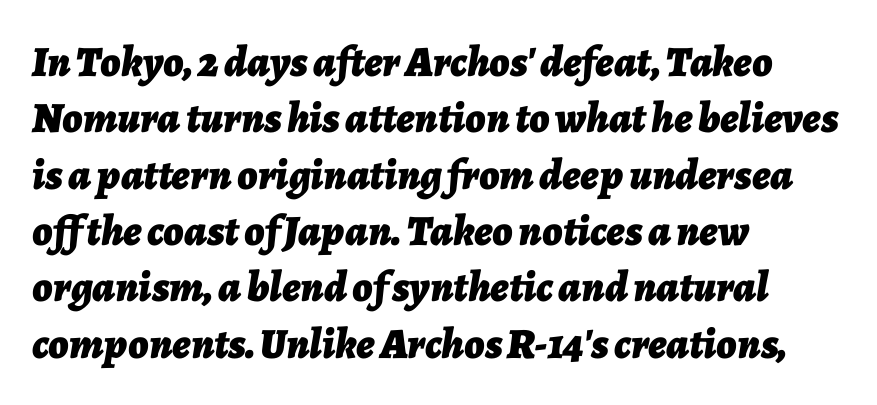
Q: Is the text bold? A: Yes.
Q: Is the text italic (slanted)? A: Yes, it leans right by about 7 degrees.
Q: Is the text underlined? A: No.
Q: How is the paragraph aligned? A: Left-aligned.
Q: Is the spacing between letters normal or unusually wide? A: Normal.
Q: Is the spacing between lines tight, normal or loose? A: Normal.
Q: Width (condensed, normal, or wide)? A: Normal.
Q: Stroke contrast? A: Low.
Q: x-height? A: Medium.
Q: Monospaced? A: No.
